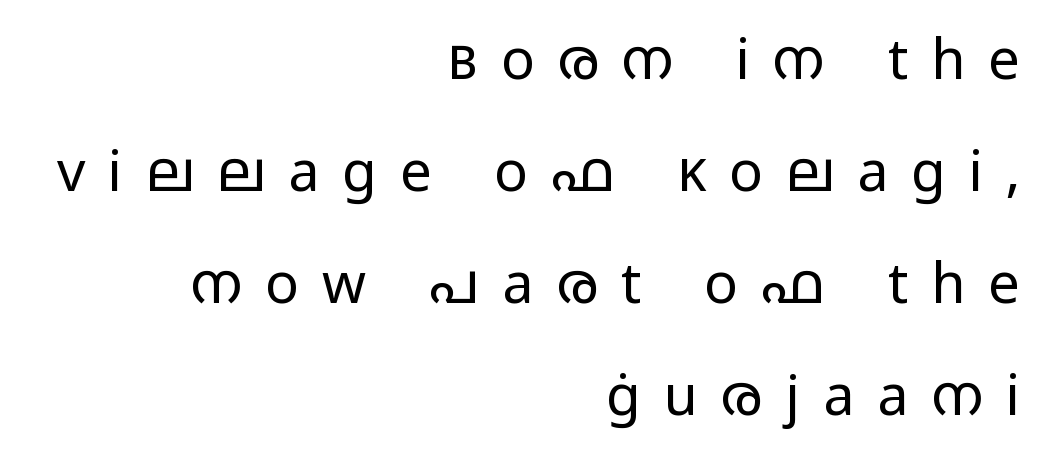
{"serif": "no", "italic": "no", "bold": "no", "weight": "regular", "width": "wide", "stroke_contrast": "low", "x_height": "medium", "monospaced": "no", "underline": "no", "align": "right", "line_spacing": "loose", "line_spacing_ratio": 2.0, "letter_spacing": "wide", "letter_spacing_em": 0.41, "glyph_px": 56}
